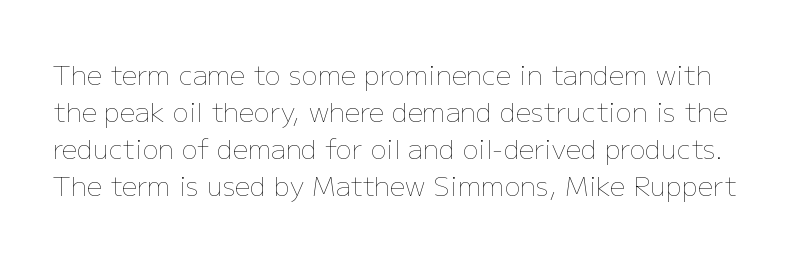
{"italic": "no", "bold": "no", "underline": "no", "line_spacing": "normal", "line_spacing_ratio": 1.37, "letter_spacing": "normal", "letter_spacing_em": 0.0, "glyph_px": 27}
